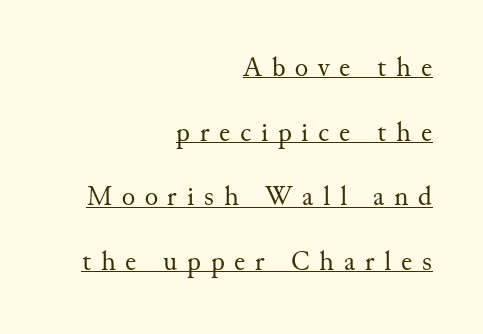
You can tell it's not italic because the verticals are truly vertical. Serifs: yes, visible at the terminals of the letterforms. Do the characters align in a grid? No, the font is proportional. Check the space under the baseline: a stroke is drawn there.
